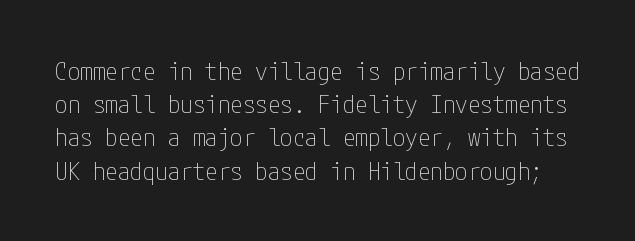
The image shows 25 px text type, upright; set normal line spacing (1.33x), normal letter spacing, not underlined.
